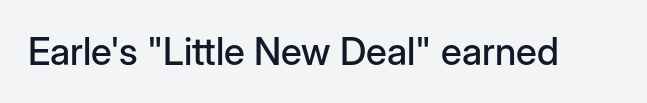
The string is rendered with underlining switched off. Is this a sans? Yes — the strokes have no serifs. Character widths vary here, with narrow letters taking less room than wide ones. Posture: vertical. These lines keep a tight, regular rhythm from letter to letter.
